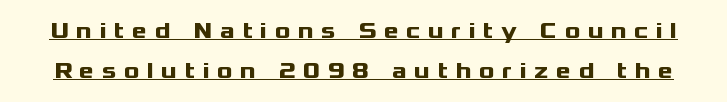
Q: Is the text bold? A: Yes.
Q: Is the text italic (slanted)? A: No, it is upright.
Q: Is the text underlined? A: Yes.
Q: Is the spacing between letters normal or unusually wide? A: Unusually wide.
